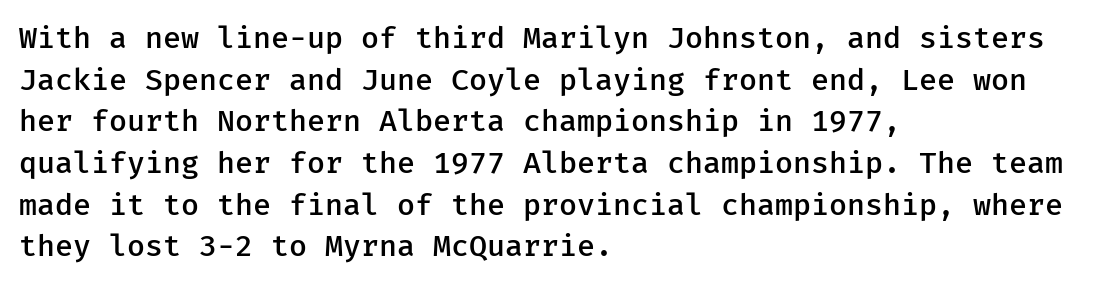
The image shows 30 px semibold sans-serif type, upright; set left-aligned, normal line spacing (1.39x), normal letter spacing, not underlined; low stroke contrast and a medium x-height.
